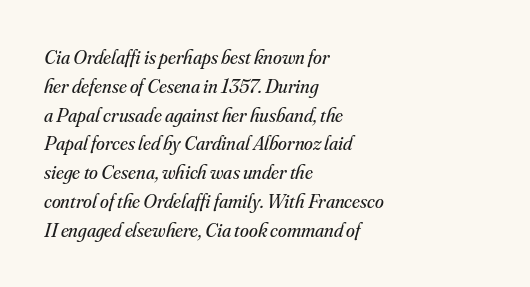
{"italic": "yes", "lean": "right", "slant_degrees": 16, "bold": "no", "underline": "no", "align": "left", "line_spacing": "normal", "line_spacing_ratio": 1.44, "letter_spacing": "normal", "letter_spacing_em": 0.0, "glyph_px": 20}
